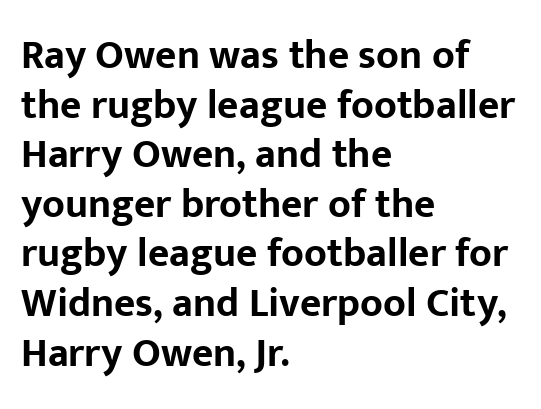
Glance below the letters and you will spot only blank space. Weight check: bold — yes, fully. The characters display no serif detailing; their extremities are plain. Alignment: flush left. A typesetter would call this proportional, since set widths differ per character. The horizontal fit of the characters is conventional and even.
